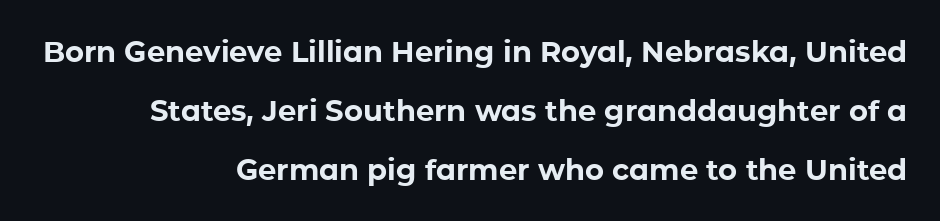
Casual observation: everything's shoved over to the right. The letters advance in unequal steps, a hallmark of proportional type. Nothing unusual about the tracking: characters are spaced as the font intends. Has an underline been added? It has not.
